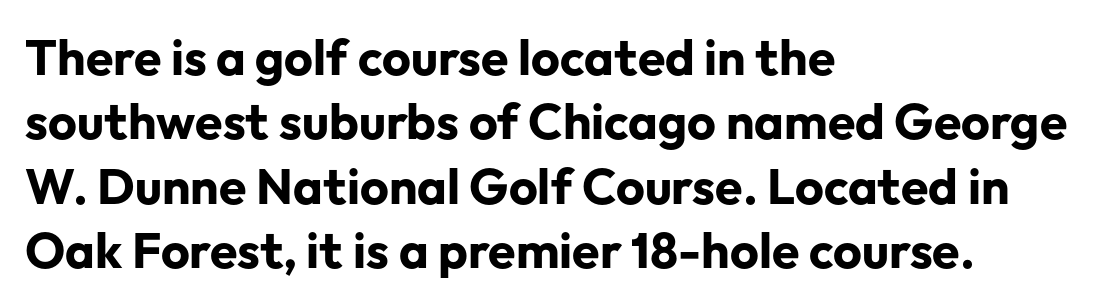
Left-aligned paragraph, ragged on the right. Is this a fixed-width face? No — the glyphs have proportional, varying widths. Nothing sits at the stroke ends, so this counts as sans-serif. Compared with typical body copy, the letter spacing here is the same. This is roman type, the default non-slanted kind.
